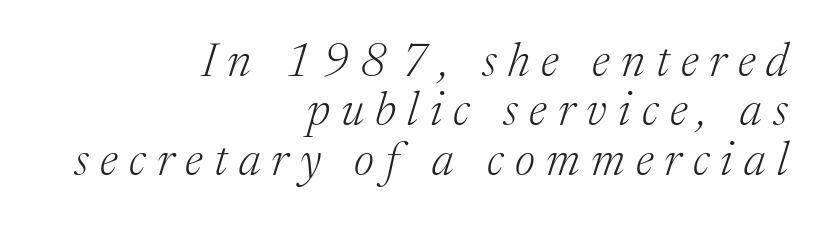
In terms of letterform style, serifs are clearly present. The glyphs look as if they've been sheared to an angle. This sample trades vertical openness for compactness between lines. This sample has the flowing, uneven cadence of proportional lettering. The horizontal fit of the characters is loose and conspicuously gappy.
